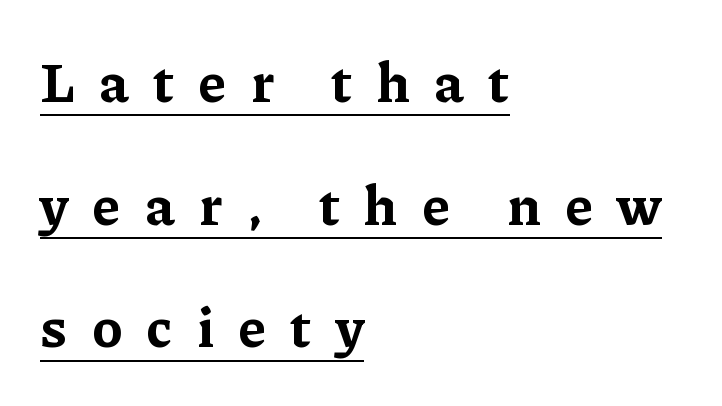
Q: Is the text bold? A: Yes.
Q: Is the text italic (slanted)? A: No, it is upright.
Q: Is the typeface a serif or a sans-serif typeface? A: Serif.
Q: Is the text underlined? A: Yes.
Q: How is the paragraph aligned? A: Left-aligned.
Q: Is the spacing between letters normal or unusually wide? A: Unusually wide.
Q: Is the spacing between lines tight, normal or loose? A: Loose.
Q: Width (condensed, normal, or wide)? A: Normal.
Q: Stroke contrast? A: Low.
Q: x-height? A: Medium.
Q: Monospaced? A: No.
